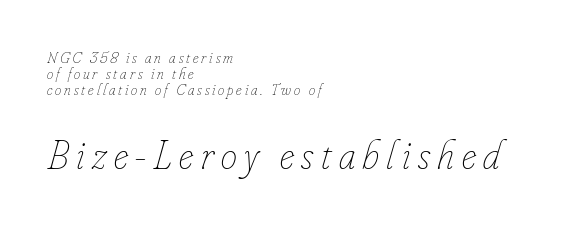
Characters are canted at an angle relative to the baseline's perpendicular. The lines are quadded left. Notice how descenders almost collide with the ascenders below — that's tight leading. You could not count columns in this text — the font is proportionally spaced.
